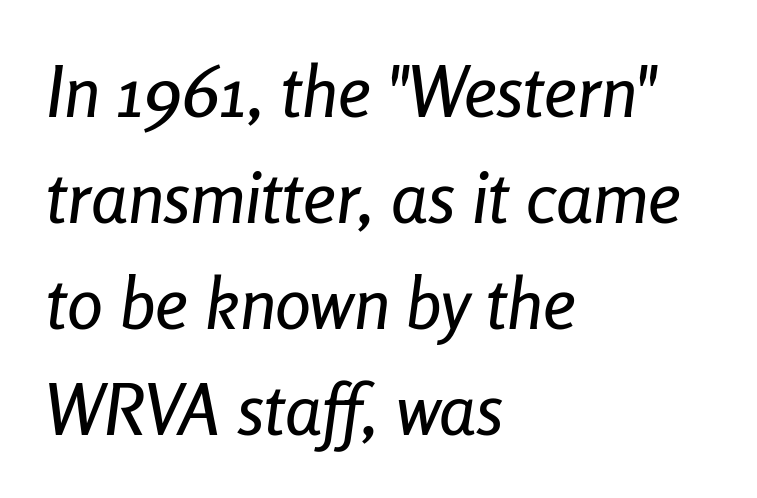
Q: Is the text italic (slanted)? A: Yes, it leans right by about 8 degrees.
Q: Is the text underlined? A: No.
Q: How is the paragraph aligned? A: Left-aligned.
Q: Is the spacing between letters normal or unusually wide? A: Normal.
Q: Is the spacing between lines tight, normal or loose? A: Normal.
Q: Width (condensed, normal, or wide)? A: Condensed.
Q: Stroke contrast? A: Low.
Q: x-height? A: Medium.
Q: Monospaced? A: No.
